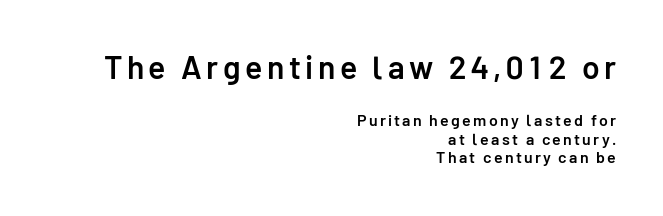
You get the large type first, then a drop to smaller type. This rendering uses right alignment, leaving the left contour irregular. The letters stand upright; this is a roman face. Underlining? Definitely not there. Is this a fixed-width face? No — the glyphs have proportional, varying widths. Stroke terminals: plain, sans-serif.
